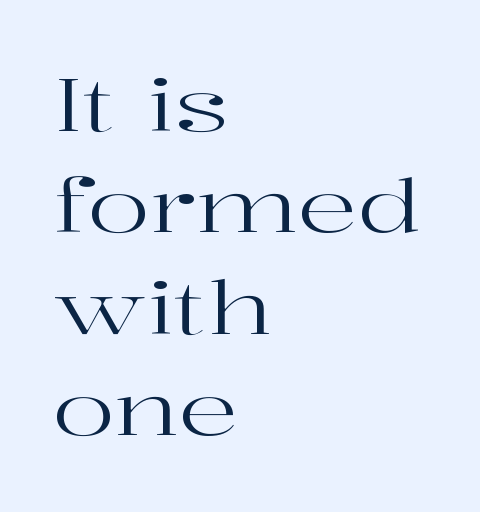
The image shows 74 px regular-weight, wide serif type, upright; set left-aligned, normal line spacing (1.37x), normal letter spacing, not underlined; high stroke contrast and a medium x-height.
